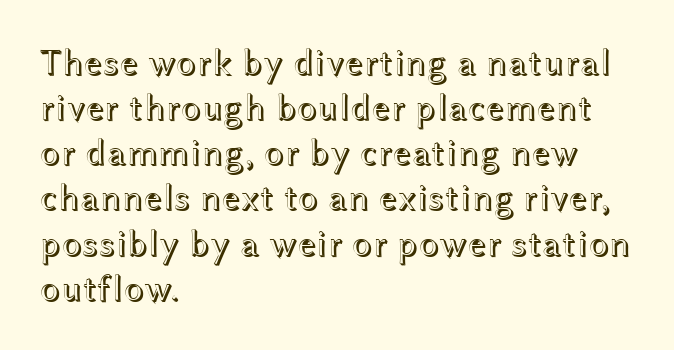
{"italic": "no", "width": "wide", "x_height": "medium", "monospaced": "no", "underline": "no", "align": "left", "line_spacing_ratio": 1.22, "letter_spacing": "normal", "letter_spacing_em": 0.0, "glyph_px": 37}
